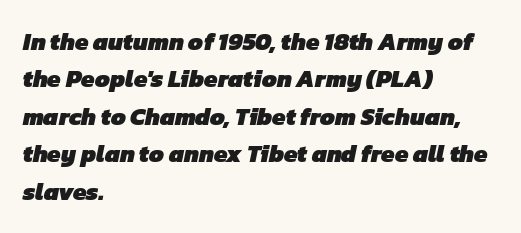
{"bold": "yes", "underline": "no", "align": "left", "line_spacing": "normal", "line_spacing_ratio": 1.56, "letter_spacing": "normal", "letter_spacing_em": 0.0, "glyph_px": 24}
